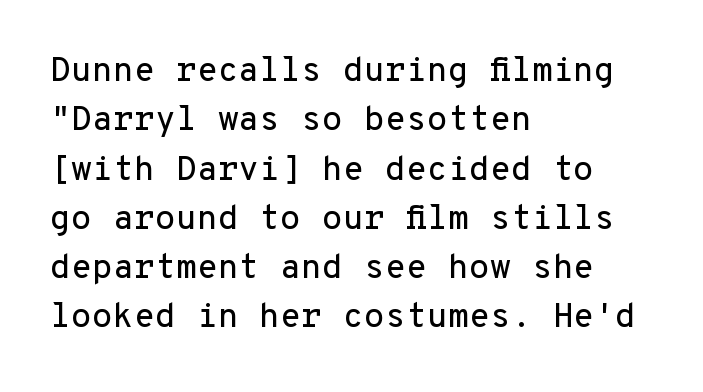
Q: Is the text italic (slanted)? A: No, it is upright.
Q: Is the typeface a serif or a sans-serif typeface? A: Sans-serif.
Q: Is the text underlined? A: No.
Q: How is the paragraph aligned? A: Left-aligned.
Q: Is the spacing between letters normal or unusually wide? A: Normal.
Q: Is the spacing between lines tight, normal or loose? A: Normal.
Q: Width (condensed, normal, or wide)? A: Normal.
Q: Stroke contrast? A: Low.
Q: x-height? A: Medium.
Q: Monospaced? A: Yes.
